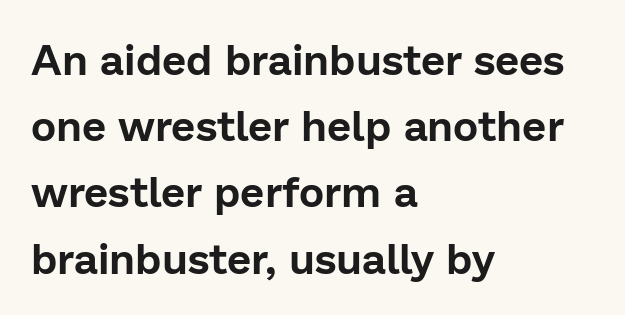
The image shows 43 px sans-serif type, upright; set left-aligned, normal line spacing (1.54x), normal letter spacing, not underlined; low stroke contrast and a medium x-height.
